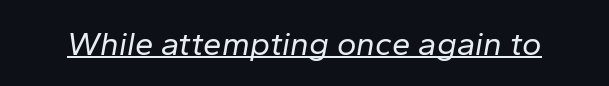
The image shows 33 px regular-weight type, italic (leaning right); set normal letter spacing, underlined; low stroke contrast and a medium x-height.
